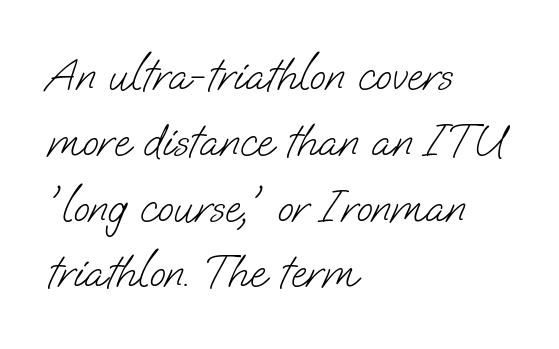
{"serif": "no", "bold": "no", "weight": "light", "width": "normal", "stroke_contrast": "low", "x_height": "small", "monospaced": "no", "underline": "no", "align": "left", "line_spacing": "normal", "line_spacing_ratio": 1.4, "letter_spacing": "normal", "letter_spacing_em": 0.0, "glyph_px": 47}
